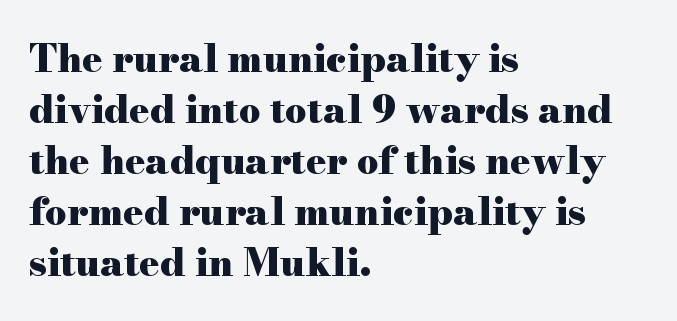
Vertically, the passage feels balanced, rows spaced as you'd expect. The letters advance in unequal steps, a hallmark of proportional type. This sample is left-justified, so line endings fall wherever the words run out. The type sits square on the baseline with zero lean.
